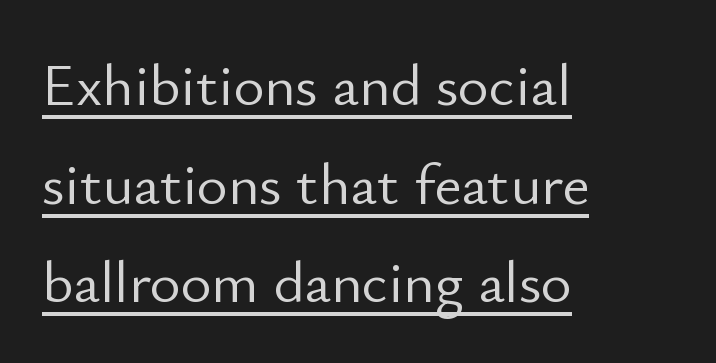
Character widths vary here, with narrow letters taking less room than wide ones. Vertical spacing — default. Honestly, the letter spacing is just normal — you wouldn't notice it. The font's upright variant was chosen for this text. Underline: present.
